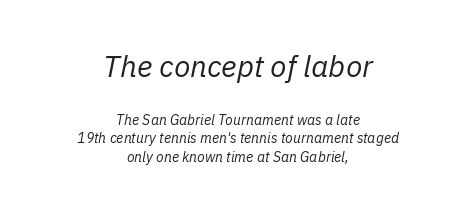
{"italic": "yes", "lean": "right", "slant_degrees": 11, "bold": "no", "weight": "regular", "width": "normal", "stroke_contrast": "low", "x_height": "medium", "monospaced": "no", "underline": "no", "align": "center", "line_spacing": "normal", "line_spacing_ratio": 1.32, "letter_spacing": "normal", "letter_spacing_em": 0.0, "larger_block": "first", "size_ratio": 2.14, "glyph_px": 30}
